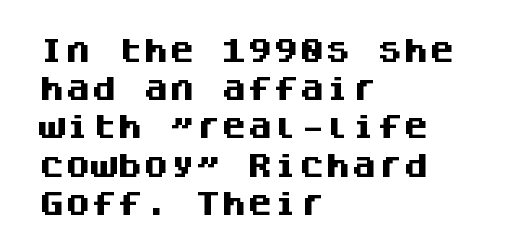
One glance says typical: line gaps are just what's usual. Students, note that the glyphs here touch the page at normal intervals. When letters stand straight like this, we call the style roman or upright. The string is rendered with underlining switched off. Casual observation: everything's shoved over to the left.
